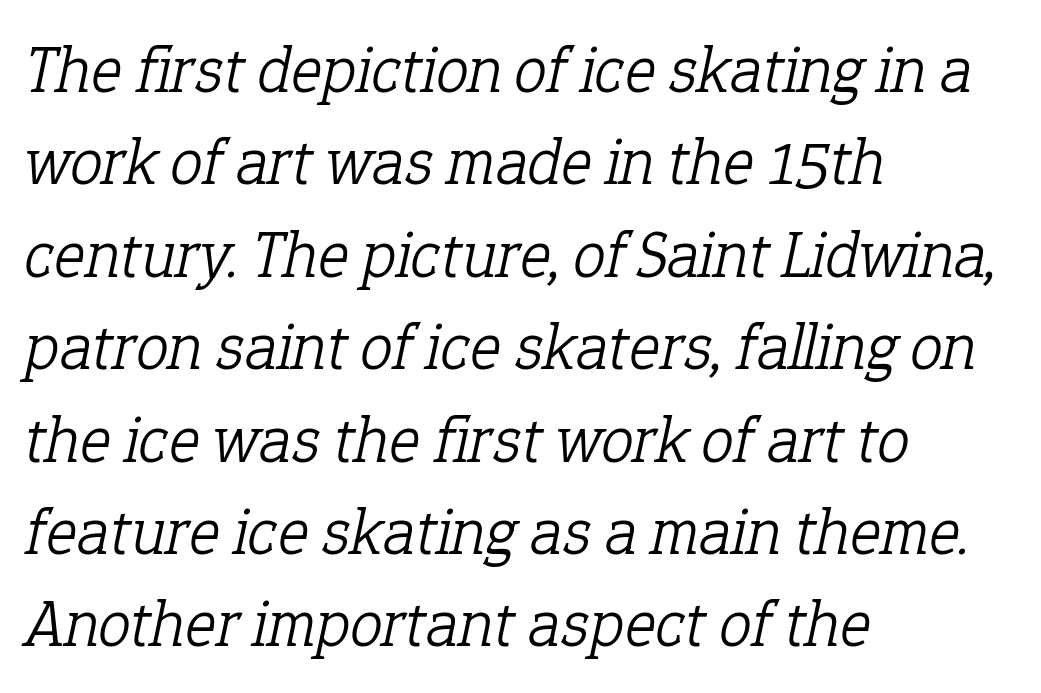
Rendered with sloped, italic letterforms. The characters display serif detailing at their extremities. Is this a heavy cut? Hardly; it is regular or lighter. Evenly set lines give the paragraph a standard silhouette. This sample has the flowing, uneven cadence of proportional lettering. Glyph-to-glyph distance matches everyday printed text.
